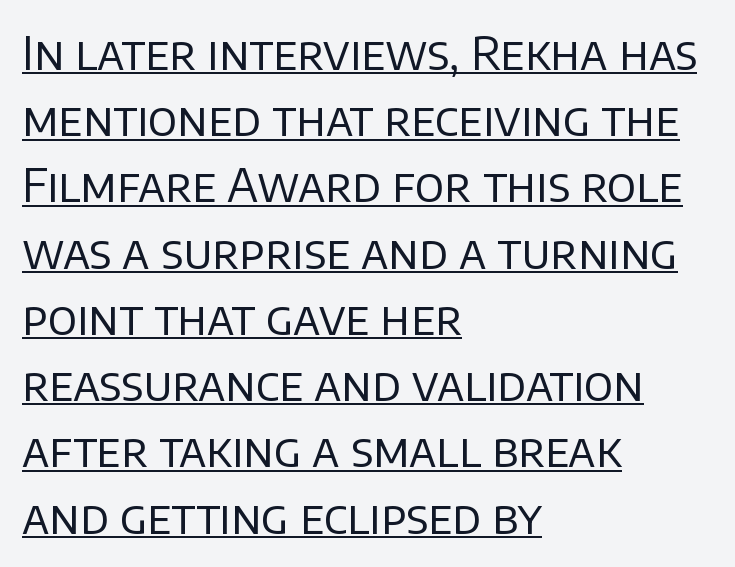
The rendering uses a moderate line-height, typical for paragraphs. The face used here is proportionally spaced, like ordinary book or web type. Check the space under the baseline: a stroke is drawn there. Examine the stroke ends and you'll find no serifs.
